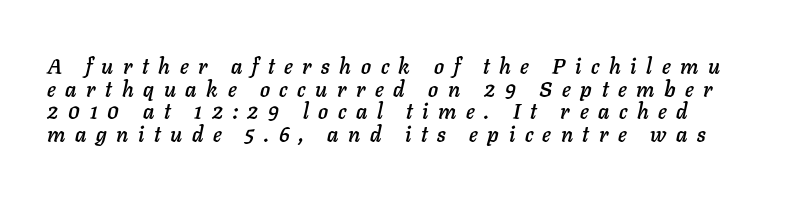
{"italic": "yes", "lean": "right", "slant_degrees": 11, "underline": "no", "align": "left", "line_spacing": "tight", "line_spacing_ratio": 1.08, "letter_spacing": "wide", "letter_spacing_em": 0.46, "glyph_px": 21}
